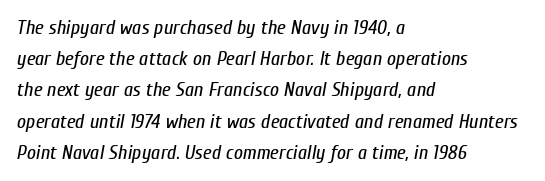
The image shows 20 px text type, italic (leaning right); set left-aligned, normal line spacing (1.56x), normal letter spacing, not underlined.
